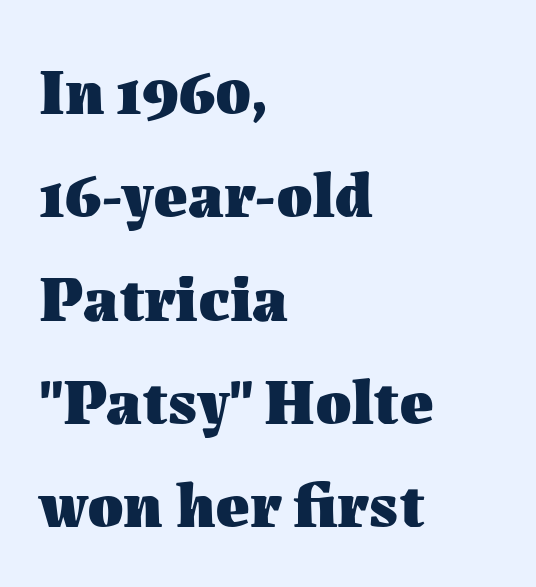
{"italic": "no", "bold": "yes", "weight": "heavy", "width": "normal", "stroke_contrast": "medium", "x_height": "medium", "monospaced": "no", "underline": "no", "align": "left", "line_spacing": "normal", "line_spacing_ratio": 1.59, "letter_spacing": "normal", "letter_spacing_em": 0.0, "glyph_px": 65}
